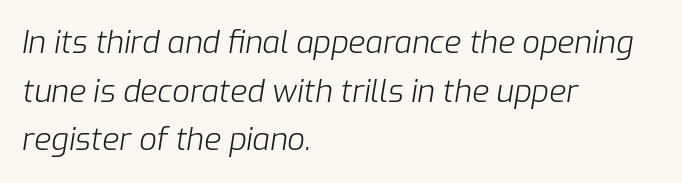
Q: Is the text bold? A: No.
Q: Is the text italic (slanted)? A: Yes, it leans right by about 9 degrees.
Q: Is the text underlined? A: No.
Q: How is the paragraph aligned? A: Left-aligned.
Q: Is the spacing between letters normal or unusually wide? A: Normal.
Q: Is the spacing between lines tight, normal or loose? A: Normal.
Q: Width (condensed, normal, or wide)? A: Normal.
Q: Stroke contrast? A: Low.
Q: x-height? A: Medium.
Q: Monospaced? A: No.
